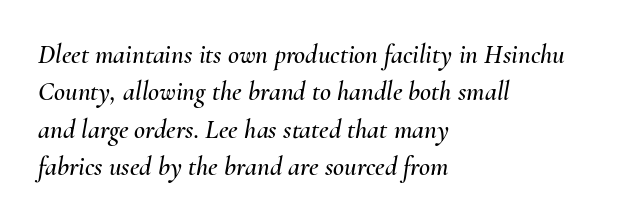
The image shows 27 px text type, italic (leaning right); set left-aligned, normal line spacing (1.38x), normal letter spacing, not underlined.
